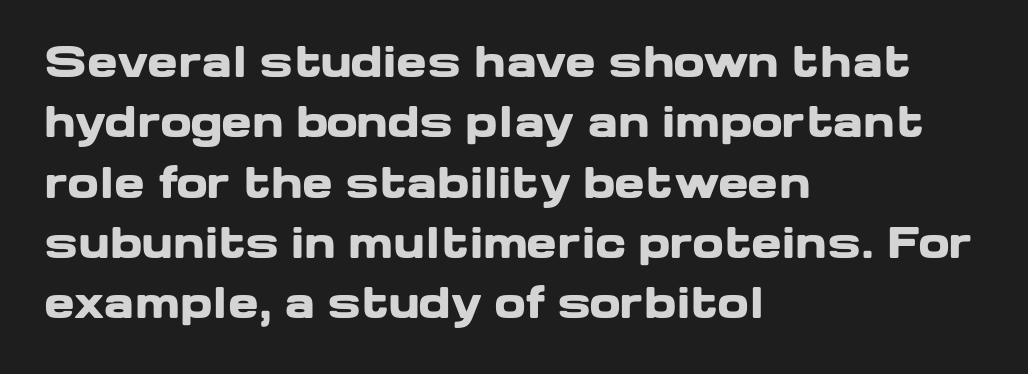
The image shows 41 px heavy, wide sans-serif type, upright; set left-aligned, normal line spacing (1.47x), normal letter spacing, not underlined; low stroke contrast and a medium x-height.
